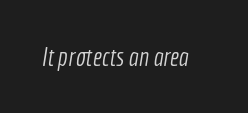
The image shows 26 px text type; set normal letter spacing, not underlined.
